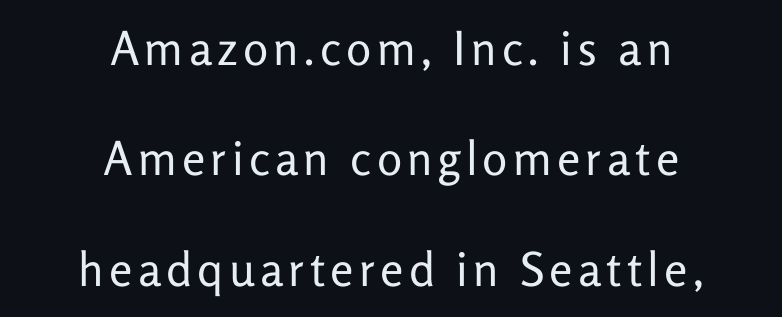
A bare baseline throughout the passage. Each letter keeps its own natural width here, so spacing adapts to shape. Horizontally, the lines are justified to the midpoint only. Unbolded letterforms with no extra heft.
